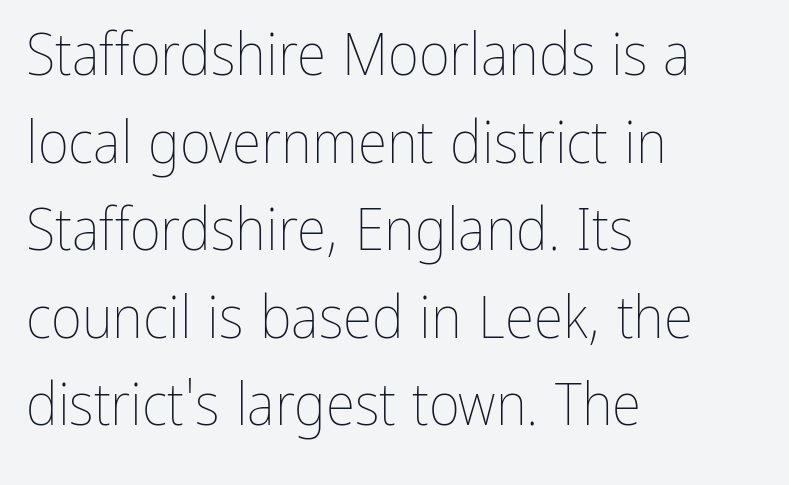
Q: Is the text bold? A: No.
Q: Is the text italic (slanted)? A: No, it is upright.
Q: Is the text underlined? A: No.
Q: How is the paragraph aligned? A: Left-aligned.
Q: Is the spacing between letters normal or unusually wide? A: Normal.
Q: Is the spacing between lines tight, normal or loose? A: Normal.
Q: Width (condensed, normal, or wide)? A: Condensed.
Q: Stroke contrast? A: Low.
Q: x-height? A: Medium.
Q: Monospaced? A: No.
